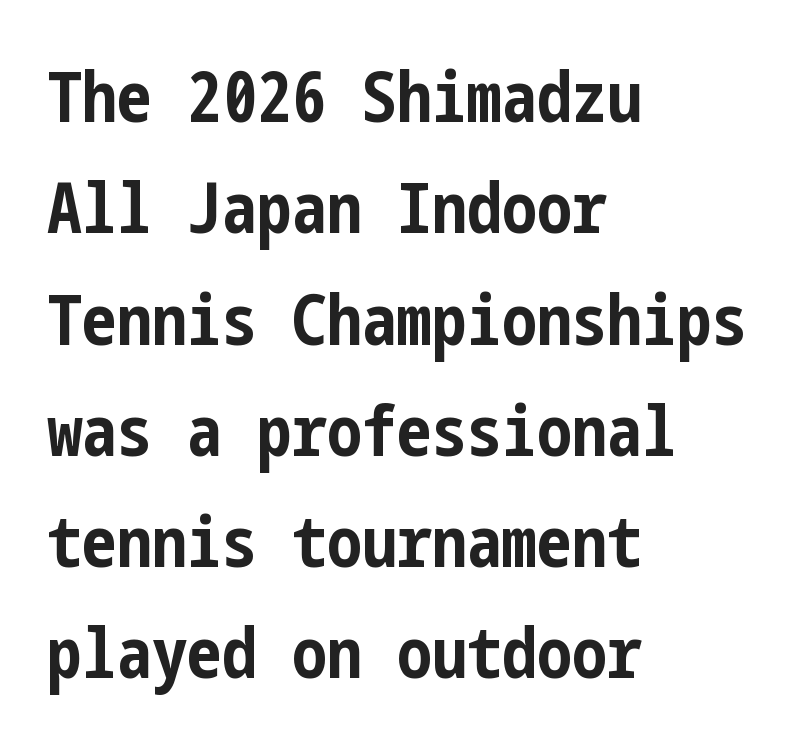
This sample uses plain, unmodified letter spacing. The passage shown is typeset with a sans-serif family. Words float on clear page, feet unadorned. These lines carry a lot of weight — the face is fully bold. If you drew a line through each stem, it would be perfectly vertical.
